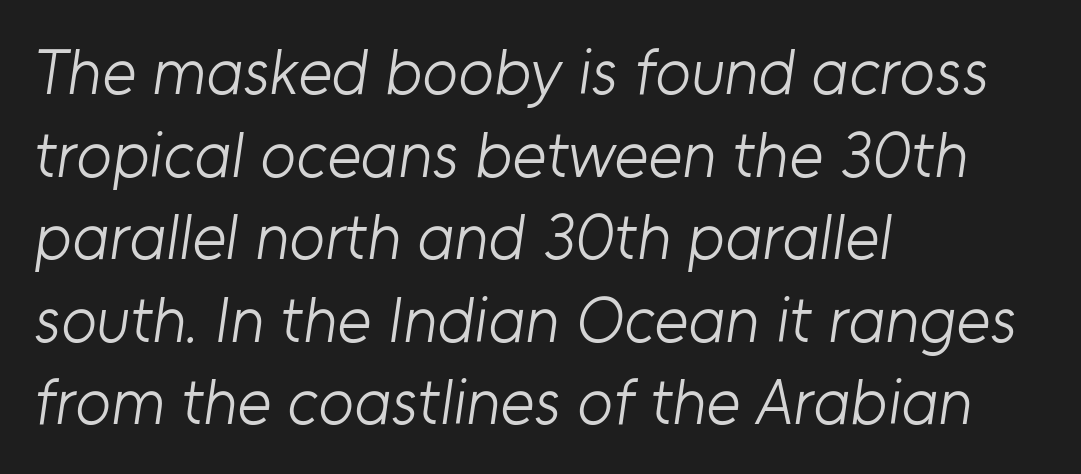
Q: Is the text bold? A: No.
Q: Is the typeface a serif or a sans-serif typeface? A: Sans-serif.
Q: Is the text underlined? A: No.
Q: How is the paragraph aligned? A: Left-aligned.
Q: Is the spacing between letters normal or unusually wide? A: Normal.
Q: Is the spacing between lines tight, normal or loose? A: Normal.
Q: Width (condensed, normal, or wide)? A: Normal.
Q: Stroke contrast? A: Low.
Q: x-height? A: Medium.
Q: Monospaced? A: No.
